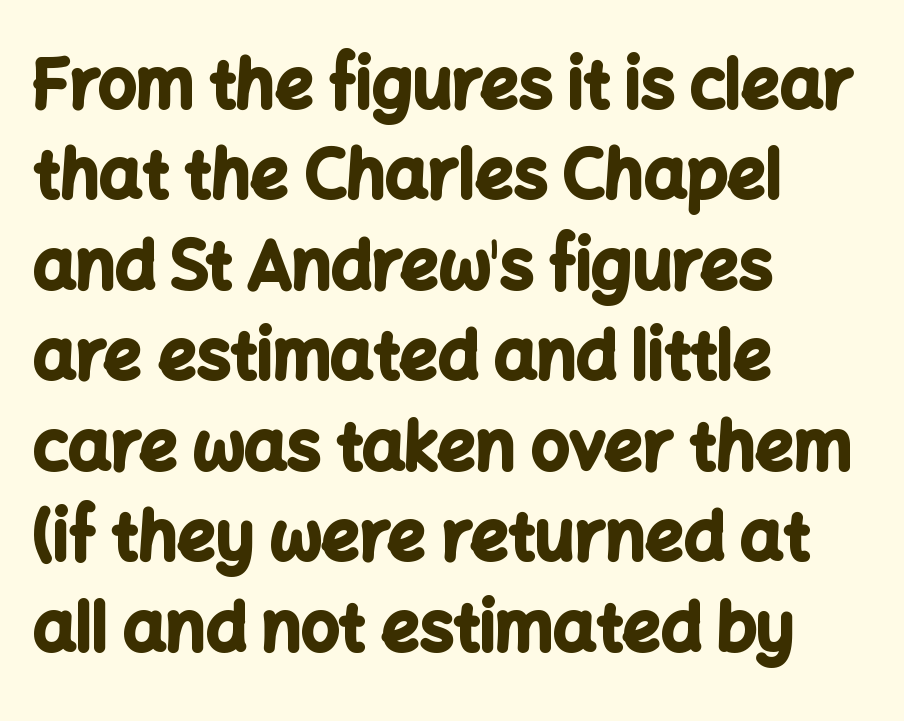
The passage shown is typed in a proportional face where columns would drift. The string is rendered with underlining switched off. Leftover space on each line is placed entirely after the last word. Nothing unusual about the tracking: characters are spaced as the font intends. On the weight axis this lands at bold, roughly 700.
